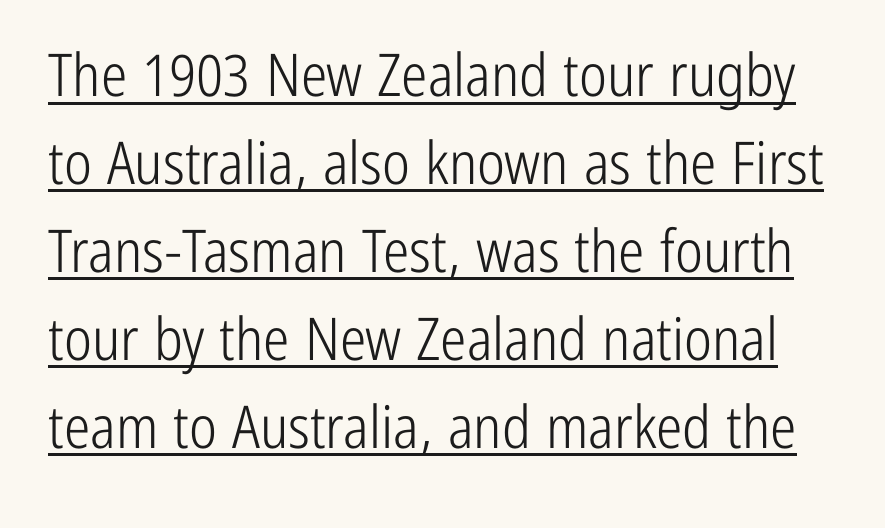
Q: Is the text bold? A: No.
Q: Is the text italic (slanted)? A: No, it is upright.
Q: Is the typeface a serif or a sans-serif typeface? A: Sans-serif.
Q: Is the text underlined? A: Yes.
Q: Is the spacing between letters normal or unusually wide? A: Normal.
Q: Is the spacing between lines tight, normal or loose? A: Normal.
Q: Width (condensed, normal, or wide)? A: Condensed.
Q: Stroke contrast? A: Low.
Q: x-height? A: Medium.
Q: Monospaced? A: No.
